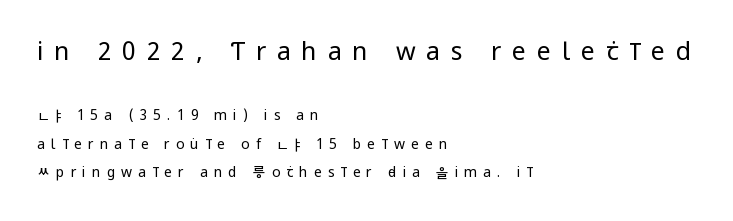
{"italic": "no", "bold": "no", "underline": "no", "align": "left", "line_spacing": "loose", "line_spacing_ratio": 2.02, "letter_spacing": "wide", "letter_spacing_em": 0.43, "larger_block": "first", "size_ratio": 1.79, "glyph_px": 25}
